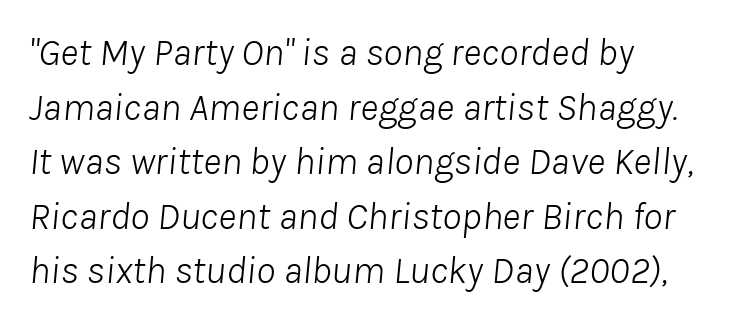
Q: Is the text bold? A: No.
Q: Is the text italic (slanted)? A: Yes, it leans right by about 8 degrees.
Q: Is the text underlined? A: No.
Q: How is the paragraph aligned? A: Left-aligned.
Q: Is the spacing between letters normal or unusually wide? A: Normal.
Q: Is the spacing between lines tight, normal or loose? A: Normal.
Q: Width (condensed, normal, or wide)? A: Normal.
Q: Stroke contrast? A: Low.
Q: x-height? A: Medium.
Q: Monospaced? A: No.
